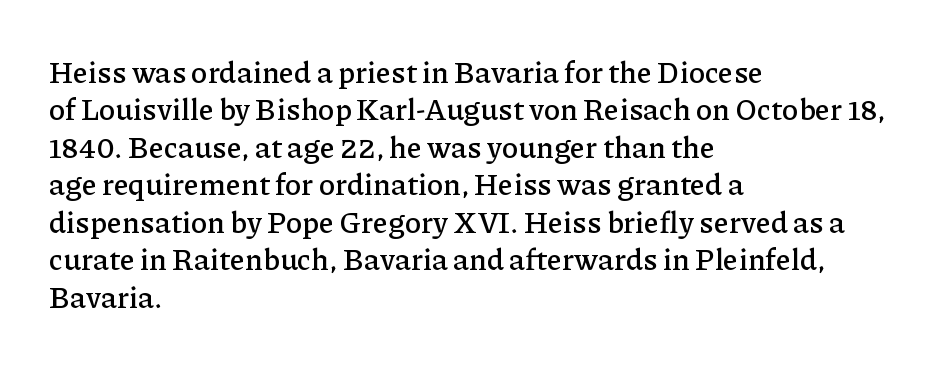
The image shows 30 px serif type, upright; set left-aligned, normal line spacing (1.25x), normal letter spacing, not underlined; low stroke contrast and a medium x-height.
